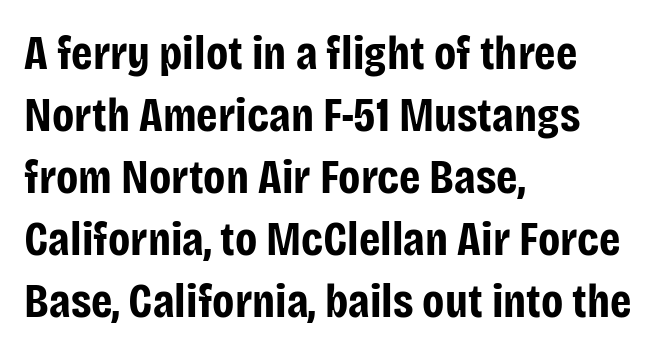
Students, observe: this is what conventionally led text looks like. Regarding serifs, this sample does without them. In terms of letterspacing, this is plain default setting. As a designer I'd log this as weight 700, bold. Reading down the block, your eye returns to a fixed left position each line.
